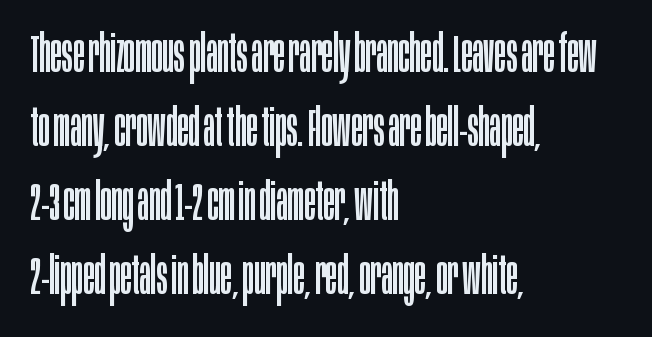
Looks like regular typesetting: each glyph gets only the width it needs. The paragraph has a hard left edge and a soft right edge. The characters are drawn with everyday or finer stroke widths. Lines of text with bare space underneath. Is the letter spacing exaggerated? No — it looks like the ordinary default.
